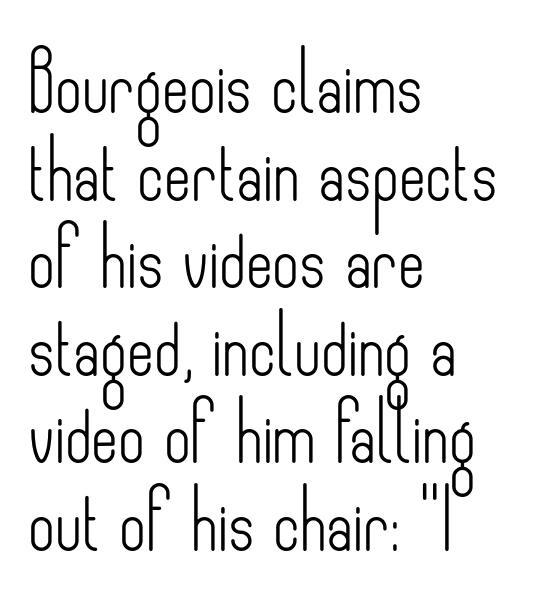
The image shows 58 px light, condensed sans-serif type, upright; set left-aligned, normal line spacing (1.51x), normal letter spacing, not underlined; low stroke contrast and a small x-height.
